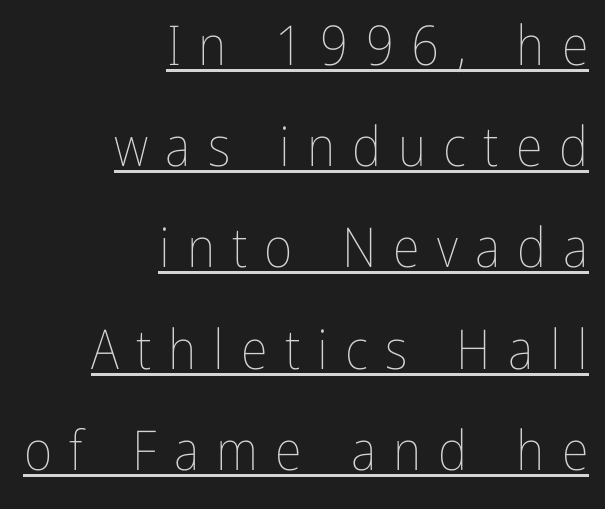
The image shows 55 px thin, condensed type, upright; set right-aligned, line spacing 1.84x, unusually wide letter spacing (+0.31 em), underlined; low stroke contrast and a medium x-height.
